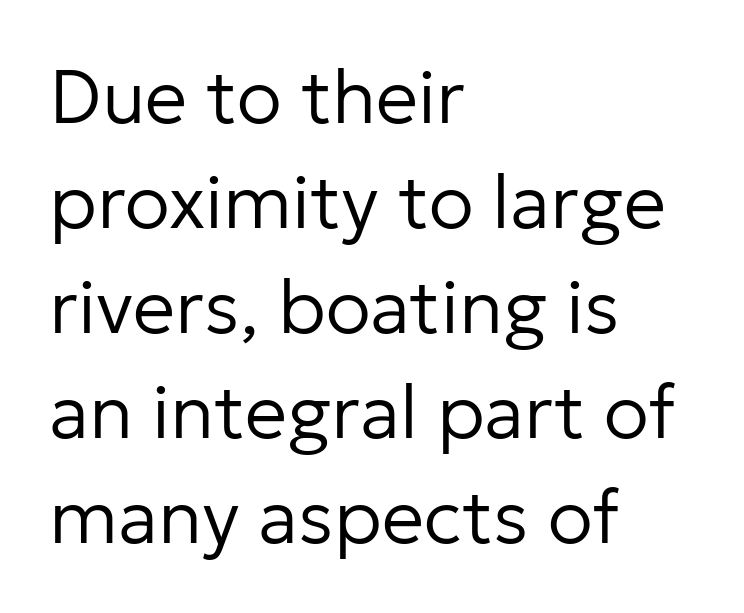
Q: Is the text bold? A: No.
Q: Is the text italic (slanted)? A: No, it is upright.
Q: Is the typeface a serif or a sans-serif typeface? A: Sans-serif.
Q: Is the text underlined? A: No.
Q: How is the paragraph aligned? A: Left-aligned.
Q: Is the spacing between letters normal or unusually wide? A: Normal.
Q: Is the spacing between lines tight, normal or loose? A: Normal.
Q: Width (condensed, normal, or wide)? A: Normal.
Q: Stroke contrast? A: Low.
Q: x-height? A: Medium.
Q: Monospaced? A: No.
